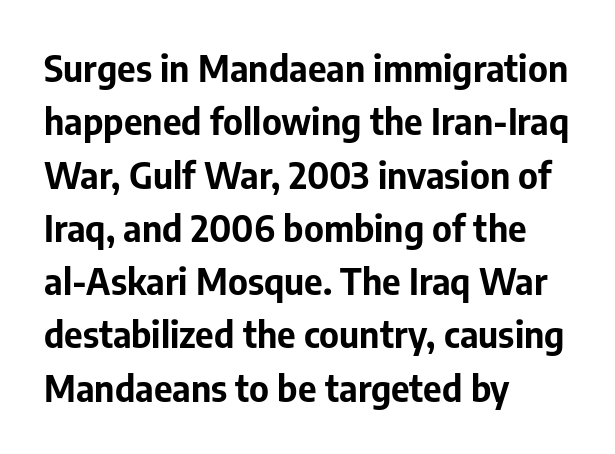
Caption: bold face, heavy strokes. Quick note: not italic, upright. Each letter keeps its own natural width here, so spacing adapts to shape. The zone under the glyphs is completely vacant. Horizontal bands of white between lines are of average thickness. You could call the tracking neutral — neither tight nor loose.
